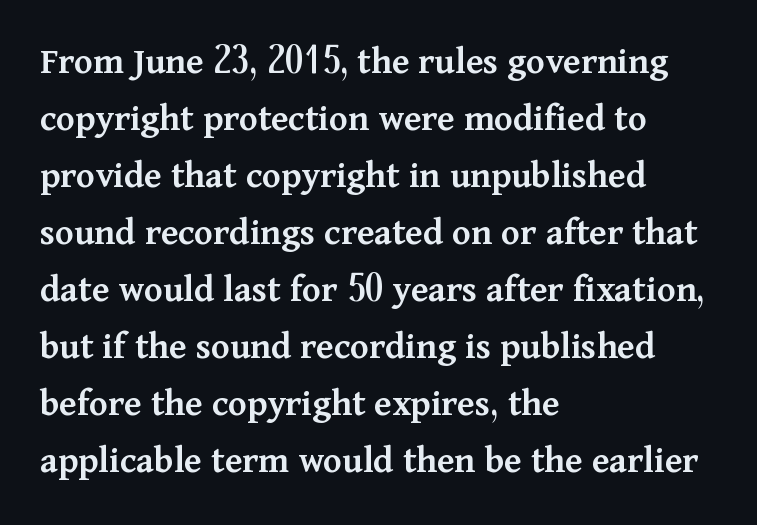
{"serif": "yes", "italic": "no", "bold": "semi", "weight": "semibold", "width": "normal", "stroke_contrast": "medium", "x_height": "medium", "monospaced": "no", "underline": "no", "align": "left", "line_spacing": "normal", "line_spacing_ratio": 1.46, "letter_spacing": "normal", "letter_spacing_em": 0.0, "glyph_px": 39}
